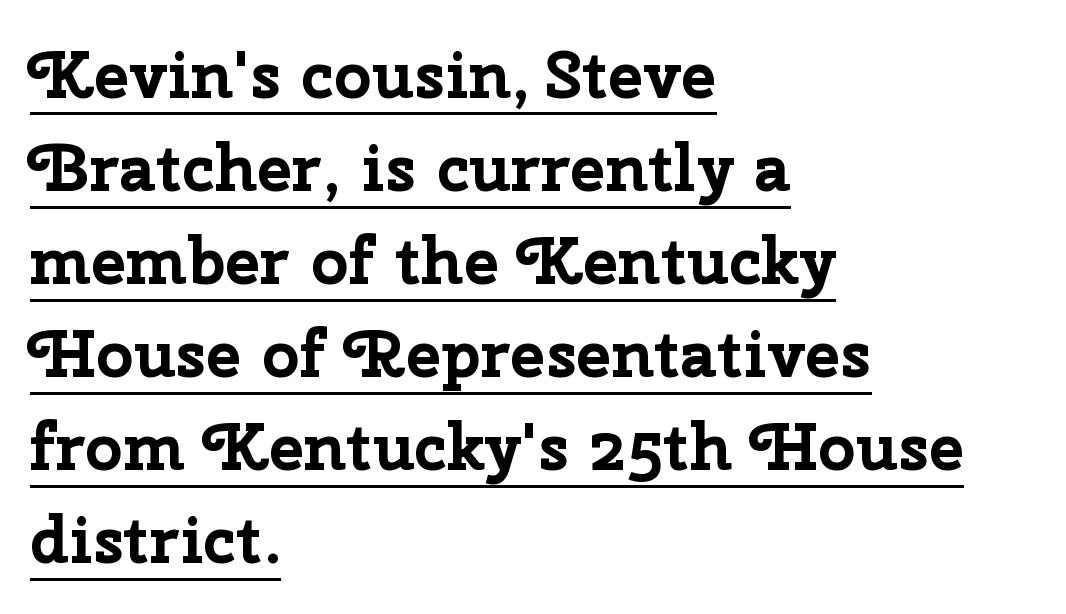
{"serif": "no", "italic": "no", "bold": "yes", "weight": "bold", "width": "normal", "stroke_contrast": "low", "x_height": "medium", "monospaced": "no", "underline": "yes", "align": "left", "line_spacing": "normal", "line_spacing_ratio": 1.41, "letter_spacing": "normal", "letter_spacing_em": 0.0, "glyph_px": 66}
